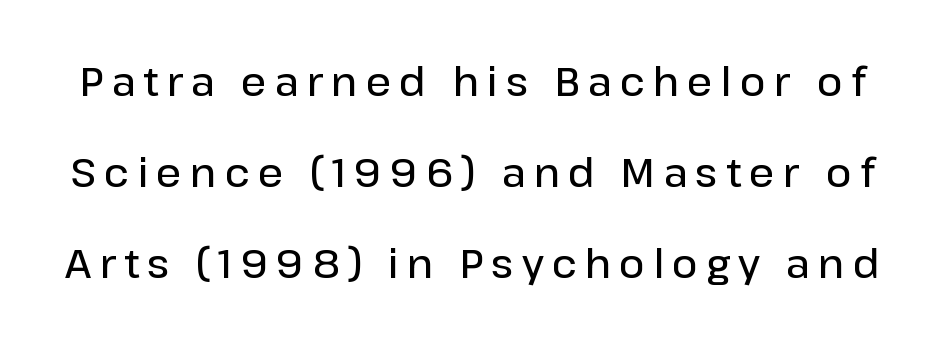
The image shows 40 px semibold sans-serif type, upright; set loose line spacing (2.27x), unusually wide letter spacing (+0.2 em), not underlined; low stroke contrast and a medium x-height.
